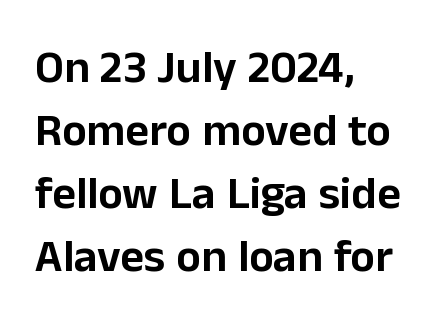
Q: Is the text italic (slanted)? A: No, it is upright.
Q: Is the typeface a serif or a sans-serif typeface? A: Sans-serif.
Q: Is the text underlined? A: No.
Q: How is the paragraph aligned? A: Left-aligned.
Q: Is the spacing between letters normal or unusually wide? A: Normal.
Q: Is the spacing between lines tight, normal or loose? A: Normal.
Q: Width (condensed, normal, or wide)? A: Normal.
Q: Stroke contrast? A: Low.
Q: x-height? A: Medium.
Q: Monospaced? A: No.
